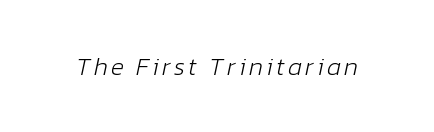
{"italic": "yes", "lean": "right", "slant_degrees": 12, "bold": "no", "underline": "no", "glyph_px": 25}
